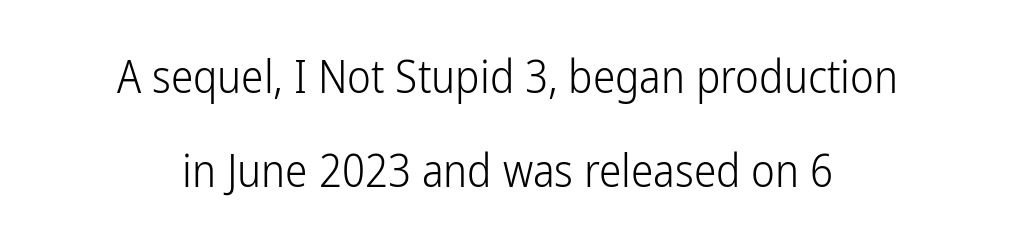
The string is rendered with underlining switched off. A typesetter would call this proportional, since set widths differ per character. Nothing heavy about these letters — not bold at all. The space between consecutive lines is lavish.
